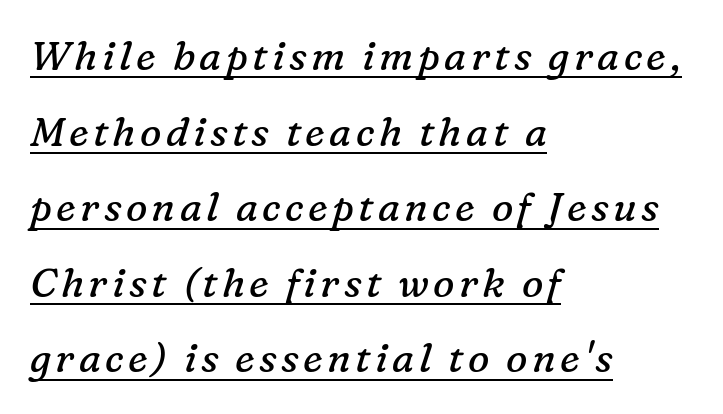
{"serif": "yes", "italic": "yes", "lean": "right", "slant_degrees": 16, "bold": "no", "weight": "regular", "width": "normal", "stroke_contrast": "low", "x_height": "medium", "monospaced": "no", "underline": "yes", "align": "left", "line_spacing_ratio": 1.89, "glyph_px": 40}
